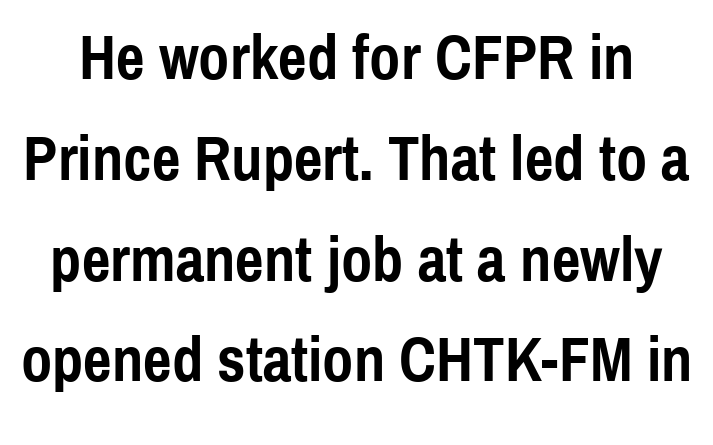
Any mark beneath the type? The region is blank. The rendering uses natural spacing where letterforms have individual widths. The rendering keeps characters at their native spacing. Is this a sans? Yes — the strokes have no serifs. How would I describe the line gaps? Plain and ordinary.
